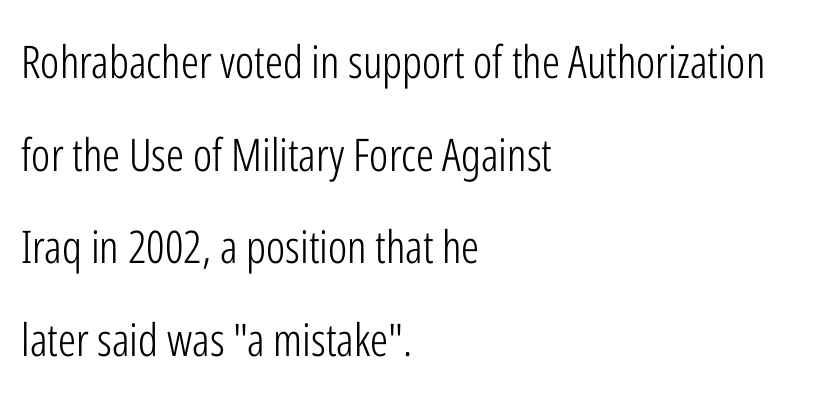
{"serif": "no", "italic": "no", "bold": "no", "weight": "light", "width": "condensed", "stroke_contrast": "low", "x_height": "medium", "monospaced": "no", "underline": "no", "align": "left", "line_spacing": "loose", "line_spacing_ratio": 2.06, "letter_spacing": "normal", "letter_spacing_em": 0.0, "glyph_px": 45}
